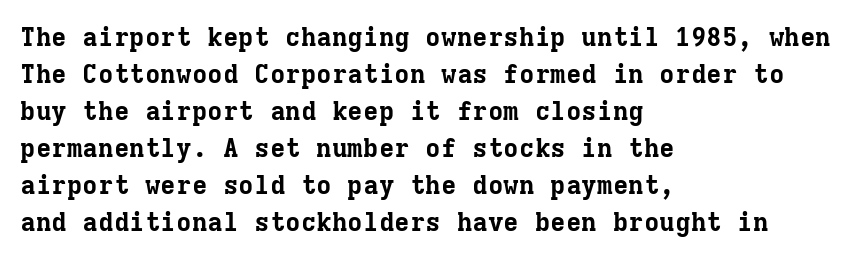
Q: Is the text bold? A: Yes.
Q: Is the text italic (slanted)? A: No, it is upright.
Q: Is the text underlined? A: No.
Q: How is the paragraph aligned? A: Left-aligned.
Q: Is the spacing between letters normal or unusually wide? A: Normal.
Q: Is the spacing between lines tight, normal or loose? A: Normal.
